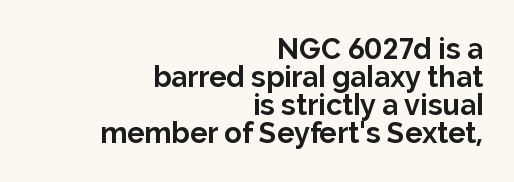
The image shows 29 px bold sans-serif type, upright; set right-aligned, tight line spacing (0.97x), normal letter spacing, not underlined; low stroke contrast and a medium x-height.
